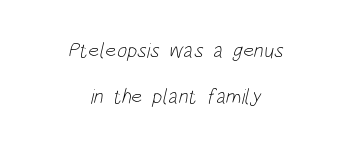
Q: Is the text bold? A: No.
Q: Is the text underlined? A: No.
Q: How is the paragraph aligned? A: Centered.
Q: Is the spacing between letters normal or unusually wide? A: Normal.
Q: Is the spacing between lines tight, normal or loose? A: Loose.
